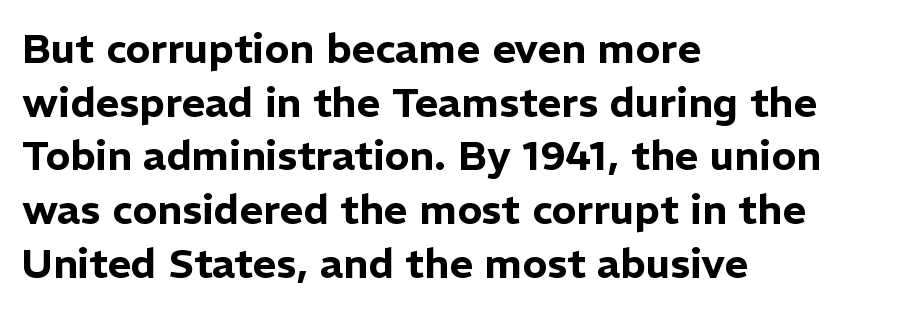
The letters advance in unequal steps, a hallmark of proportional type. The lines in this sample share a left origin and differ only in where they stop. Vertical strokes here are truly vertical. The lines sit at an ordinary, default distance from one another.
